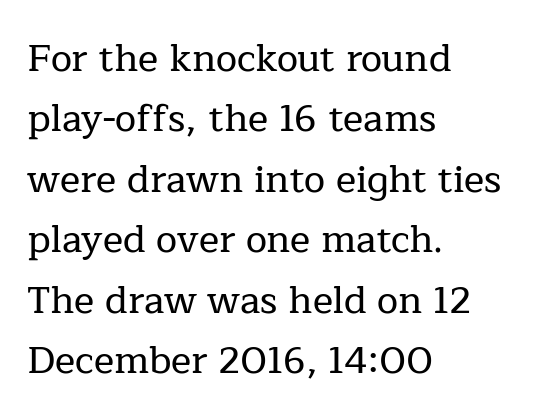
{"serif": "yes", "italic": "no", "width": "normal", "stroke_contrast": "low", "x_height": "medium", "monospaced": "no", "underline": "no", "align": "left", "line_spacing": "normal", "line_spacing_ratio": 1.59, "letter_spacing": "normal", "letter_spacing_em": 0.0, "glyph_px": 38}
